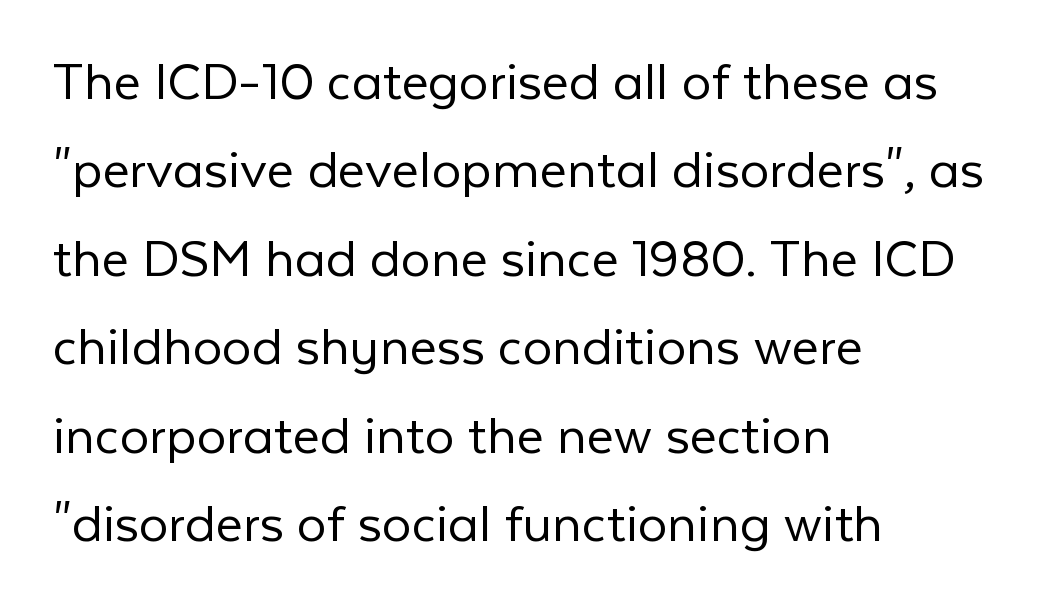
The image shows 59 px light sans-serif type, upright; set left-aligned, normal line spacing (1.5x), normal letter spacing, not underlined; low stroke contrast and a medium x-height.
